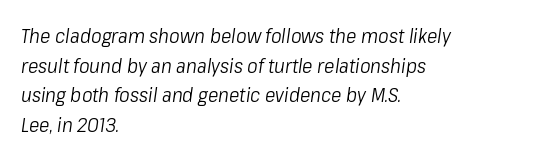
{"italic": "yes", "lean": "right", "slant_degrees": 8, "bold": "no", "underline": "no", "align": "left", "line_spacing": "normal", "line_spacing_ratio": 1.48, "letter_spacing": "normal", "letter_spacing_em": 0.0, "glyph_px": 20}
